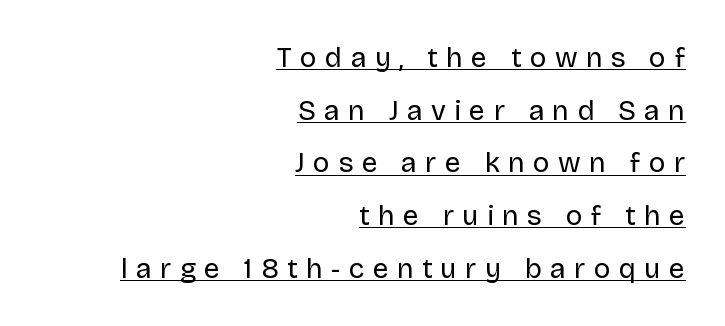
{"serif": "no", "italic": "no", "bold": "no", "weight": "regular", "width": "normal", "stroke_contrast": "low", "x_height": "large", "monospaced": "no", "underline": "yes", "align": "right", "line_spacing_ratio": 1.88, "letter_spacing": "wide", "letter_spacing_em": 0.3, "glyph_px": 28}
